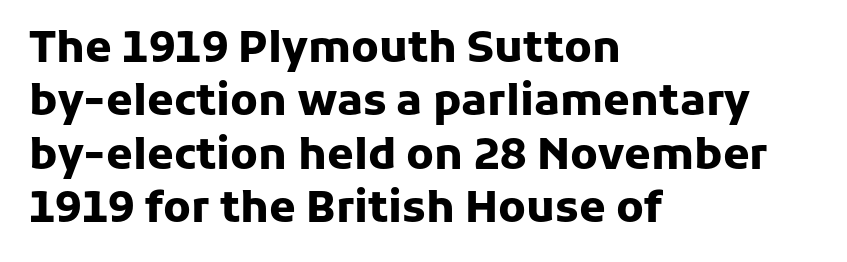
Q: Is the text bold? A: Yes.
Q: Is the text italic (slanted)? A: No, it is upright.
Q: Is the typeface a serif or a sans-serif typeface? A: Sans-serif.
Q: Is the text underlined? A: No.
Q: How is the paragraph aligned? A: Left-aligned.
Q: Is the spacing between letters normal or unusually wide? A: Normal.
Q: Width (condensed, normal, or wide)? A: Normal.
Q: Stroke contrast? A: Low.
Q: x-height? A: Medium.
Q: Monospaced? A: No.
